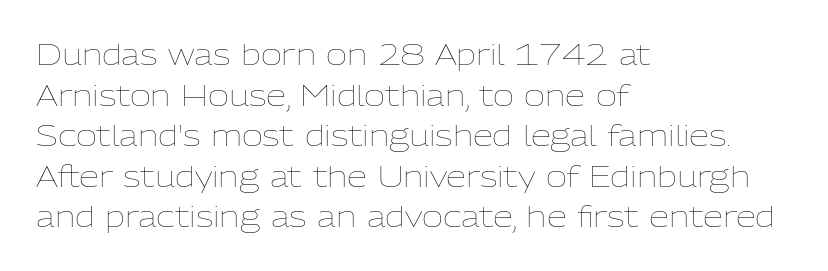
No chunkiness to these letters — they're not bold. This is roman type, the default non-slanted kind. Each row of text sits above clean, open space. Each line starts at the same left margin while the right side varies. Each letter keeps its own natural width here, so spacing adapts to shape. Characters follow at the spacing the type designer built in.
